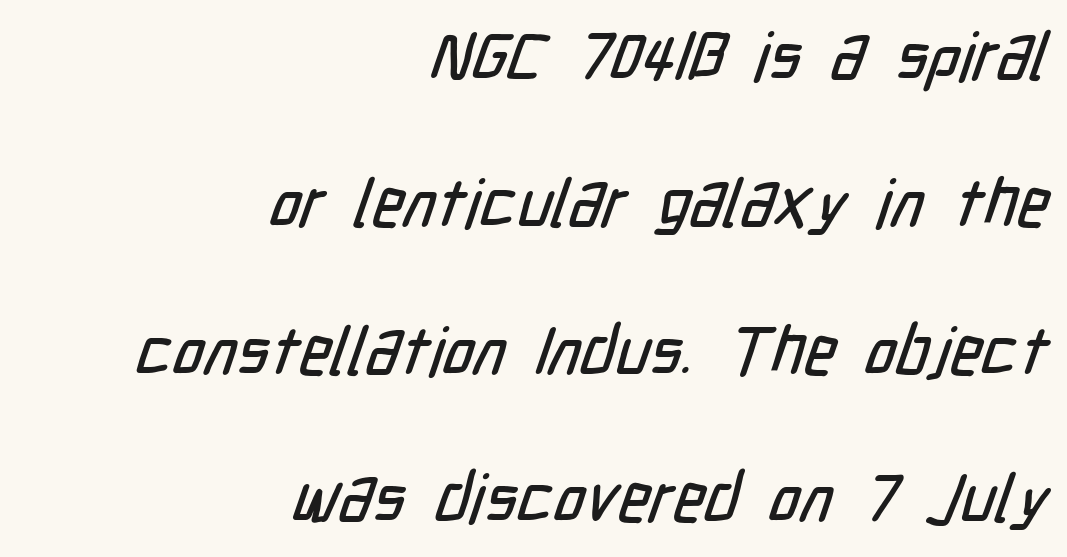
{"serif": "no", "width": "condensed", "stroke_contrast": "low", "x_height": "medium", "monospaced": "no", "underline": "no", "align": "right", "line_spacing": "loose", "line_spacing_ratio": 2.2, "letter_spacing": "normal", "letter_spacing_em": 0.0, "glyph_px": 67}
